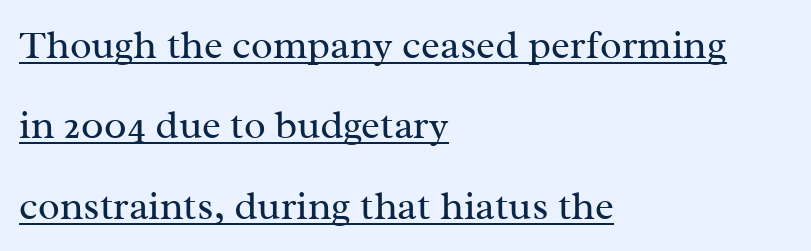
{"serif": "yes", "italic": "no", "bold": "no", "weight": "regular", "width": "normal", "stroke_contrast": "medium", "x_height": "medium", "monospaced": "no", "underline": "yes", "align": "left", "line_spacing": "loose", "line_spacing_ratio": 2.01, "letter_spacing": "normal", "letter_spacing_em": 0.0, "glyph_px": 40}
